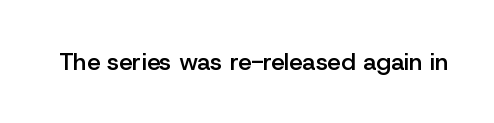
{"italic": "no", "bold": "semi", "underline": "no", "letter_spacing": "normal", "letter_spacing_em": 0.0, "glyph_px": 24}
